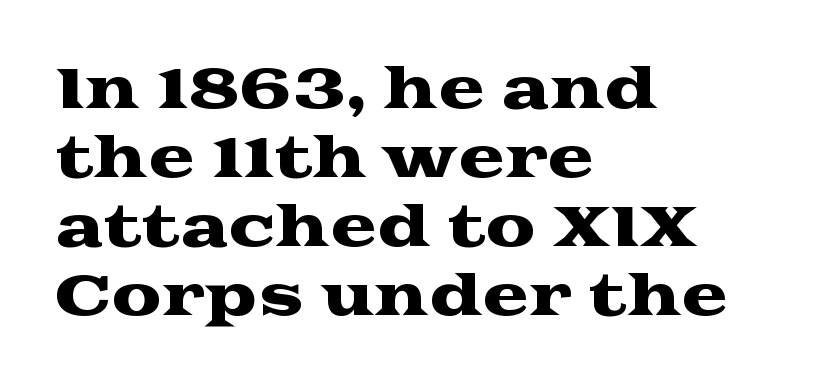
{"serif": "yes", "italic": "no", "width": "wide", "stroke_contrast": "medium", "x_height": "medium", "monospaced": "no", "underline": "no", "align": "left", "line_spacing_ratio": 1.23, "letter_spacing": "normal", "letter_spacing_em": 0.0, "glyph_px": 56}
